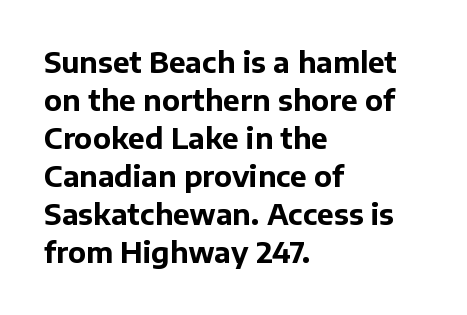
The image shows 28 px bold sans-serif type, upright; set left-aligned, normal line spacing (1.36x), normal letter spacing, not underlined; low stroke contrast and a medium x-height.
